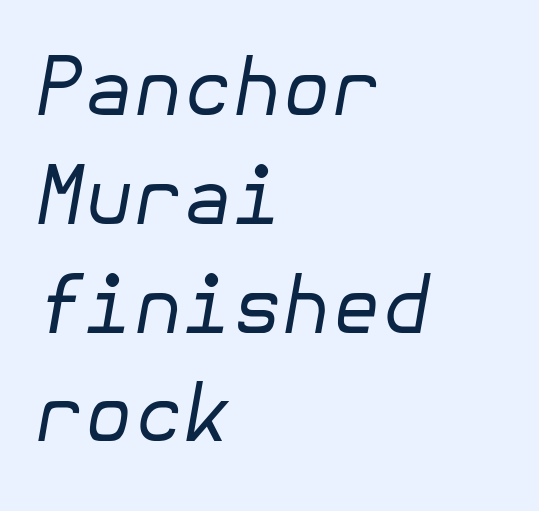
The image shows 80 px regular-weight type, italic (leaning right); set left-aligned, normal line spacing (1.36x), normal letter spacing, not underlined; low stroke contrast and a medium x-height.
